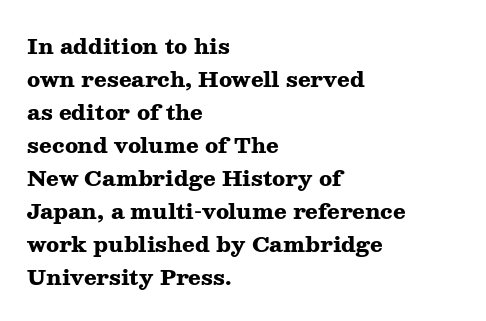
Q: Is the text bold? A: Yes.
Q: Is the text italic (slanted)? A: No, it is upright.
Q: Is the text underlined? A: No.
Q: How is the paragraph aligned? A: Left-aligned.
Q: Is the spacing between letters normal or unusually wide? A: Normal.
Q: Is the spacing between lines tight, normal or loose? A: Normal.
